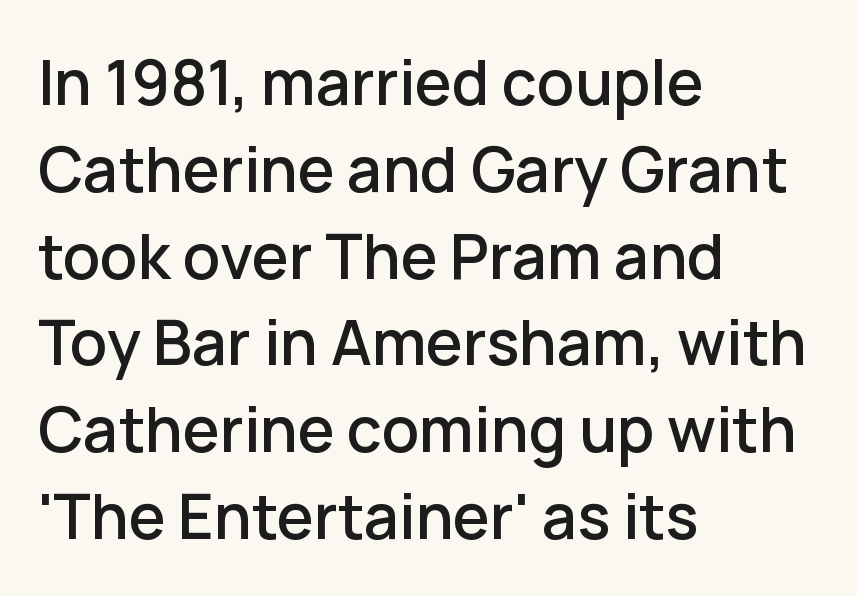
Q: Is the text italic (slanted)? A: No, it is upright.
Q: Is the typeface a serif or a sans-serif typeface? A: Sans-serif.
Q: Is the text underlined? A: No.
Q: How is the paragraph aligned? A: Left-aligned.
Q: Is the spacing between letters normal or unusually wide? A: Normal.
Q: Is the spacing between lines tight, normal or loose? A: Normal.
Q: Width (condensed, normal, or wide)? A: Normal.
Q: Stroke contrast? A: Low.
Q: x-height? A: Medium.
Q: Monospaced? A: No.
